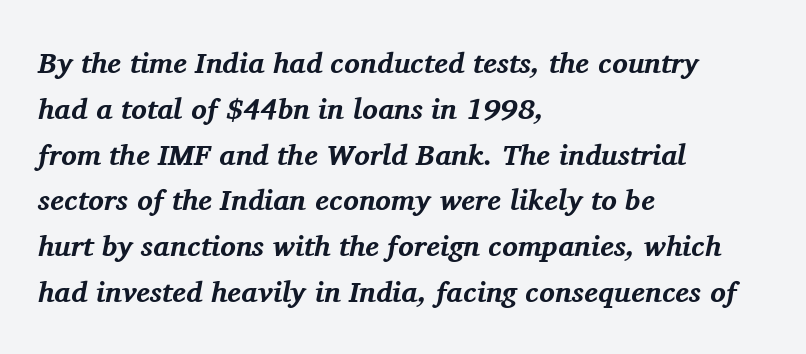
Think of a printed novel: that variable character pitch is what you see here. An italicized treatment has been applied to the whole sample. Any mark beneath the type? The region is blank. The typeface chosen for these lines features serifs. These words are printed bold, with thick strokes throughout. The setting favours the left margin, as ordinary paragraphs usually do.
